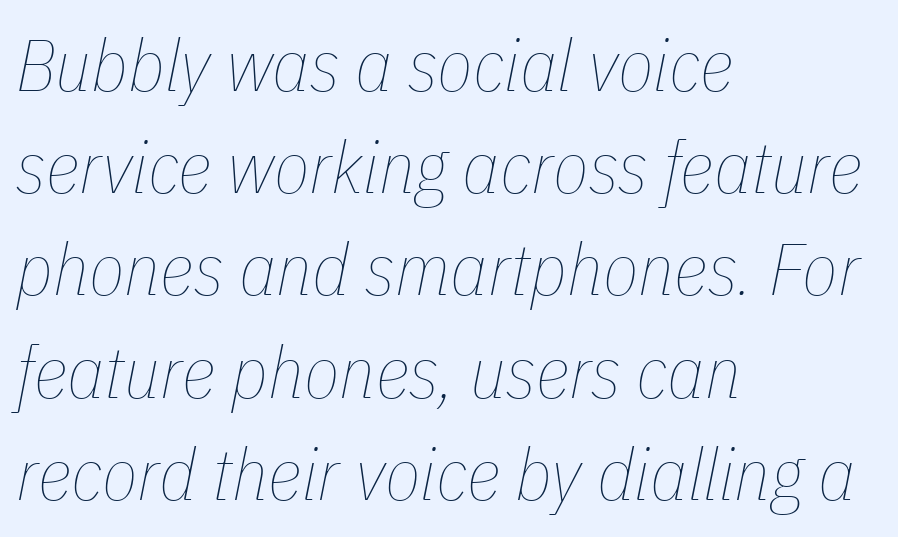
The image shows 73 px thin, condensed type, italic (leaning right); set left-aligned, normal line spacing (1.4x), normal letter spacing, not underlined; low stroke contrast and a medium x-height.
